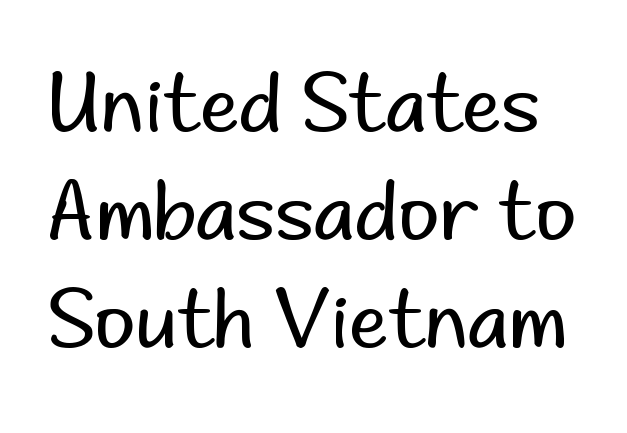
Think standard paragraph weight, or any step lighter than that. The lettering stays uniformly vertical, giving the passage a roman look. Glyph-to-glyph distance matches everyday printed text. The letters advance in unequal steps, a hallmark of proportional type.
